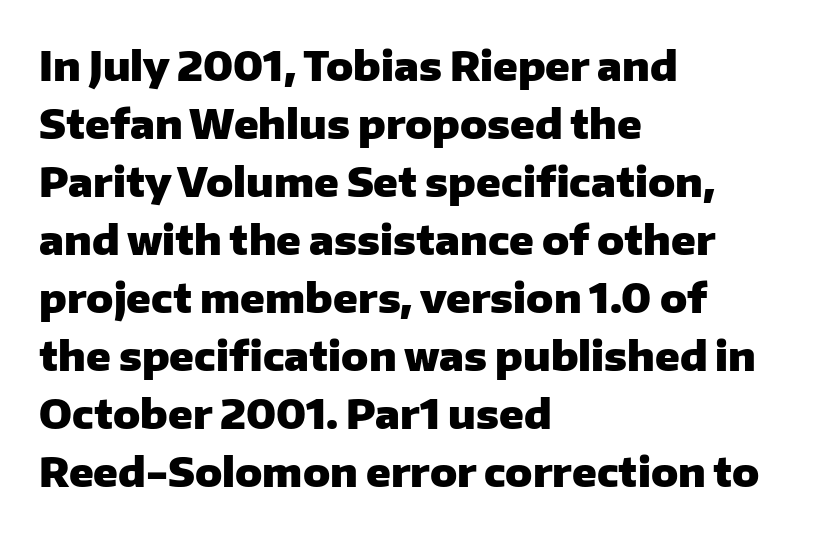
Q: Is the text bold? A: Yes.
Q: Is the text italic (slanted)? A: No, it is upright.
Q: Is the typeface a serif or a sans-serif typeface? A: Sans-serif.
Q: Is the text underlined? A: No.
Q: How is the paragraph aligned? A: Left-aligned.
Q: Is the spacing between letters normal or unusually wide? A: Normal.
Q: Is the spacing between lines tight, normal or loose? A: Normal.
Q: Width (condensed, normal, or wide)? A: Normal.
Q: Stroke contrast? A: Low.
Q: x-height? A: Medium.
Q: Monospaced? A: No.
